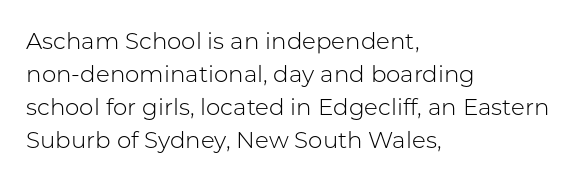
Honestly, the row spacing looks completely unremarkable. Caption: face not bold, strokes unweighted. Posture: vertical. This rendering features lettering with no underline. The setting favours the left margin, as ordinary paragraphs usually do.
